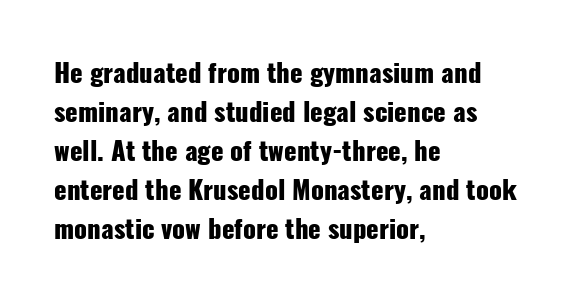
{"italic": "no", "bold": "yes", "underline": "no", "align": "left", "line_spacing": "normal", "line_spacing_ratio": 1.5, "letter_spacing": "normal", "letter_spacing_em": 0.0, "glyph_px": 26}
